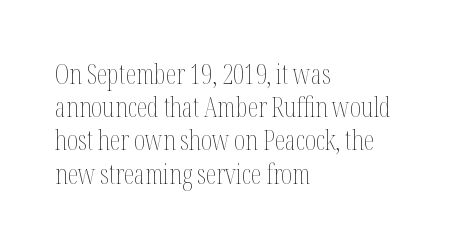
{"italic": "no", "bold": "no", "underline": "no", "align": "left", "line_spacing_ratio": 1.23, "letter_spacing": "normal", "letter_spacing_em": 0.0, "glyph_px": 27}
